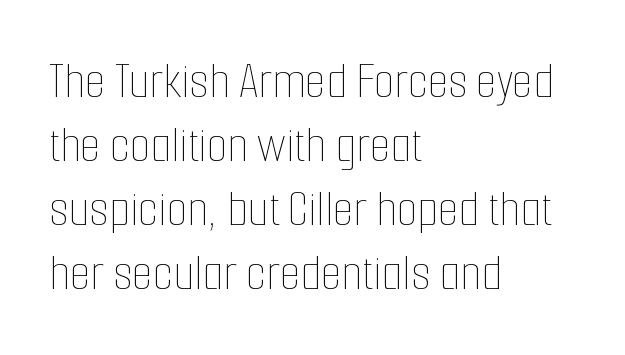
Q: Is the text bold? A: No.
Q: Is the text italic (slanted)? A: No, it is upright.
Q: Is the text underlined? A: No.
Q: How is the paragraph aligned? A: Left-aligned.
Q: Is the spacing between letters normal or unusually wide? A: Normal.
Q: Width (condensed, normal, or wide)? A: Condensed.
Q: Stroke contrast? A: Low.
Q: x-height? A: Medium.
Q: Monospaced? A: No.
